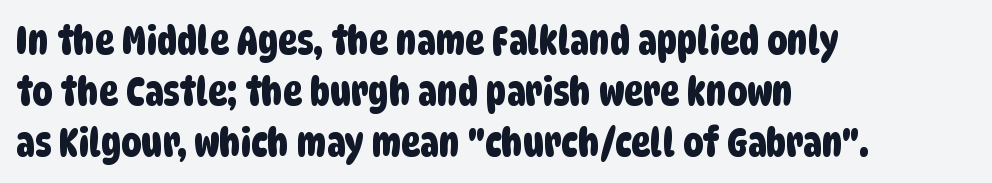
Q: Is the typeface a serif or a sans-serif typeface? A: Sans-serif.
Q: Is the text underlined? A: No.
Q: How is the paragraph aligned? A: Left-aligned.
Q: Is the spacing between letters normal or unusually wide? A: Normal.
Q: Is the spacing between lines tight, normal or loose? A: Normal.
Q: Width (condensed, normal, or wide)? A: Condensed.
Q: Stroke contrast? A: Low.
Q: x-height? A: Large.
Q: Monospaced? A: No.
